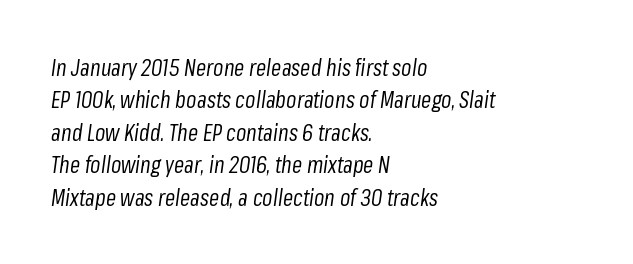
Stems and bowls with no extra thickness — not bold. Descenders hang freely into open space. Standard letterfit; no display-style spreading of the glyphs. Characters are canted at an angle relative to the baseline's perpendicular.
